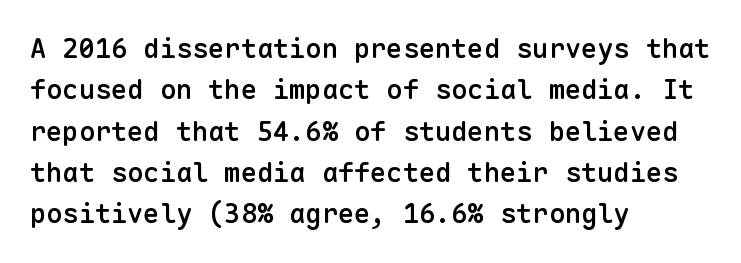
The image shows 27 px text type, upright; set left-aligned, normal line spacing (1.53x), normal letter spacing, not underlined.
